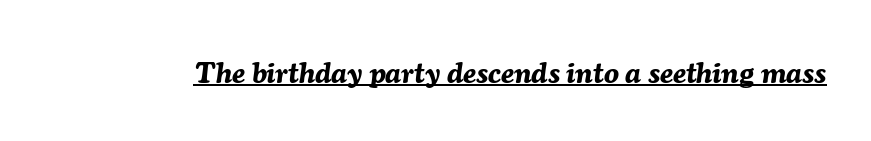
{"italic": "yes", "lean": "right", "slant_degrees": 7, "bold": "yes", "weight": "bold", "width": "normal", "stroke_contrast": "medium", "x_height": "medium", "monospaced": "no", "underline": "yes", "letter_spacing": "normal", "letter_spacing_em": 0.0, "glyph_px": 30}
